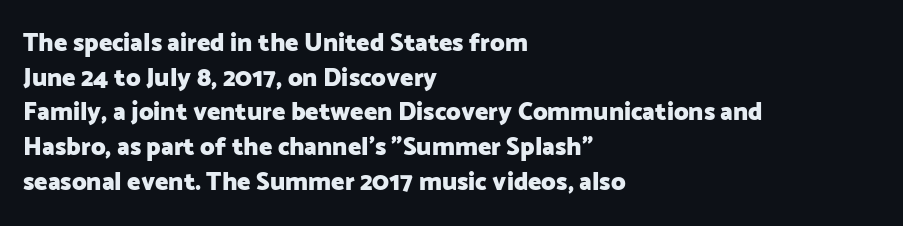
The image shows 25 px bold type, upright; set left-aligned, normal line spacing (1.39x), normal letter spacing, not underlined.
